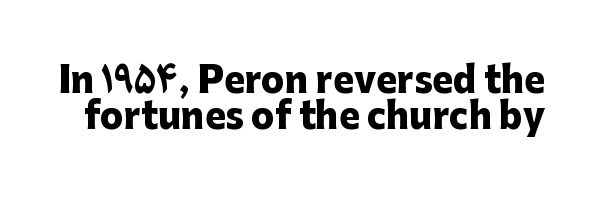
Ordinary non-slanted type is in use. The rendering shows plain stroke endings on the letterforms — a sans-serif design. A clean baseline with only descenders dipping below it. Students, note that the glyphs here touch the page at normal intervals. Line spacing here is tight. Do the characters align in a grid? No, the font is proportional.
